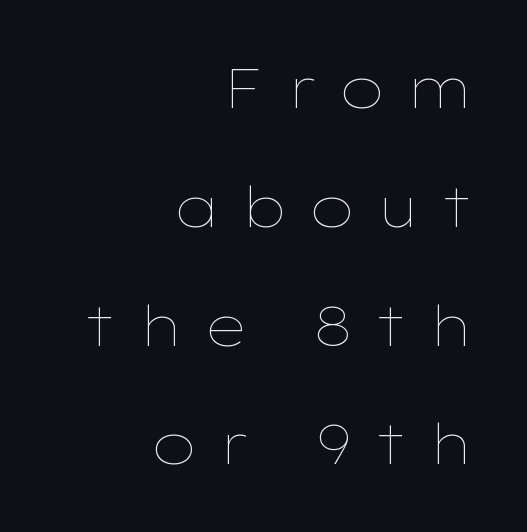
Q: Is the text bold? A: No.
Q: Is the text italic (slanted)? A: No, it is upright.
Q: Is the text underlined? A: No.
Q: How is the paragraph aligned? A: Right-aligned.
Q: Is the spacing between letters normal or unusually wide? A: Unusually wide.
Q: Is the spacing between lines tight, normal or loose? A: Loose.
Q: Width (condensed, normal, or wide)? A: Wide.
Q: Stroke contrast? A: Low.
Q: x-height? A: Medium.
Q: Monospaced? A: No.
